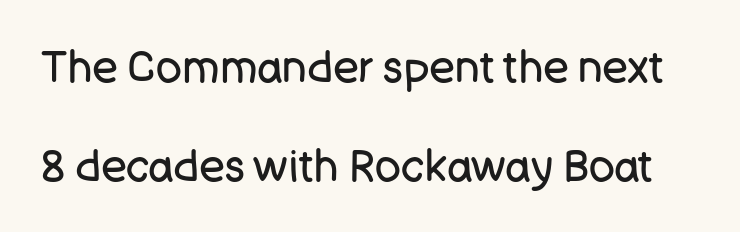
{"serif": "no", "italic": "no", "bold": "no", "weight": "regular", "width": "normal", "stroke_contrast": "low", "x_height": "large", "monospaced": "no", "underline": "no", "line_spacing": "loose", "line_spacing_ratio": 2.31, "letter_spacing": "normal", "letter_spacing_em": 0.0, "glyph_px": 43}
